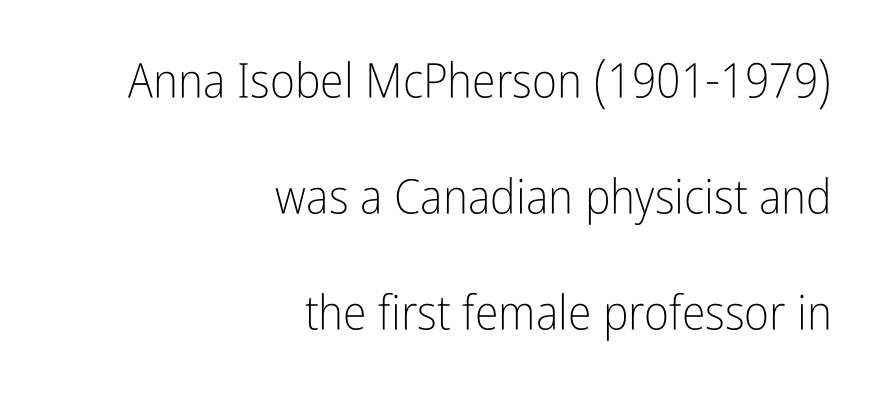
{"serif": "no", "italic": "no", "bold": "no", "weight": "light", "width": "condensed", "stroke_contrast": "low", "x_height": "medium", "monospaced": "no", "underline": "no", "align": "right", "line_spacing": "loose", "line_spacing_ratio": 2.42, "letter_spacing": "normal", "letter_spacing_em": 0.0, "glyph_px": 48}
